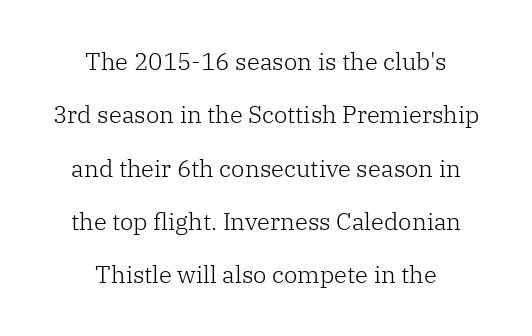
The image shows 24 px text type, upright; set centered, loose line spacing (2.22x), normal letter spacing, not underlined.
